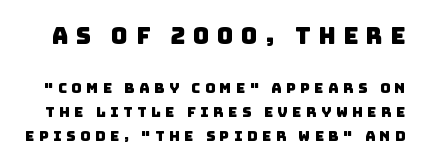
{"underline": "no", "line_spacing_ratio": 1.71, "letter_spacing": "wide", "letter_spacing_em": 0.33, "larger_block": "first", "size_ratio": 1.64, "glyph_px": 23}
